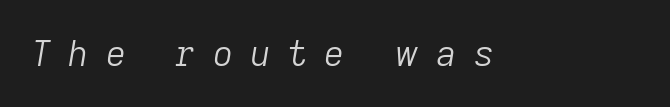
{"italic": "yes", "lean": "right", "slant_degrees": 9, "bold": "no", "weight": "light", "width": "normal", "stroke_contrast": "low", "x_height": "medium", "monospaced": "no", "underline": "no", "letter_spacing": "wide", "letter_spacing_em": 0.49, "glyph_px": 35}
